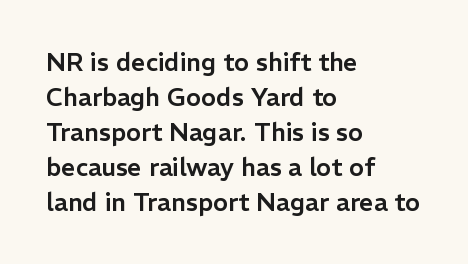
The rendering uses a moderate line-height, typical for paragraphs. A typesetter would call this zero additional tracking. Teacher's note: observe the even left margin — that is flush-left alignment. The string is rendered with underlining switched off. Posture: straight, roman, zero tilt.
